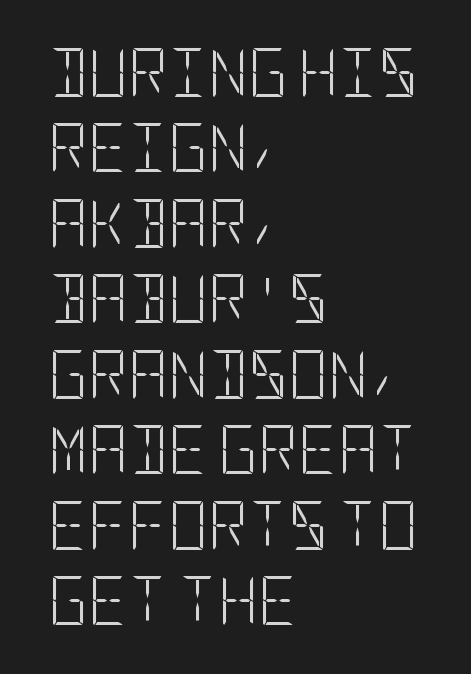
{"serif": "no", "italic": "no", "bold": "no", "weight": "light", "width": "condensed", "stroke_contrast": "low", "x_height": "large", "underline": "no", "align": "left", "line_spacing": "normal", "line_spacing_ratio": 1.54, "letter_spacing": "normal", "letter_spacing_em": 0.0, "glyph_px": 49}
